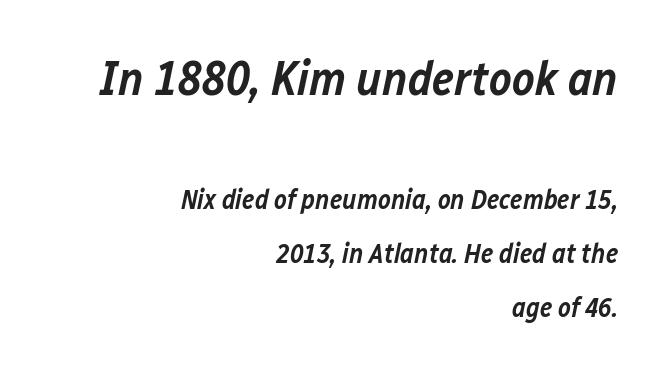
The image shows 48 px semibold type, italic (leaning right); set right-aligned, loose line spacing (2.0x), normal letter spacing, not underlined; the first (top) block is 1.78x larger; low stroke contrast and a medium x-height.
